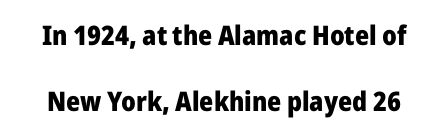
The image shows 27 px bold type, upright; set loose line spacing (2.43x), normal letter spacing, not underlined.
